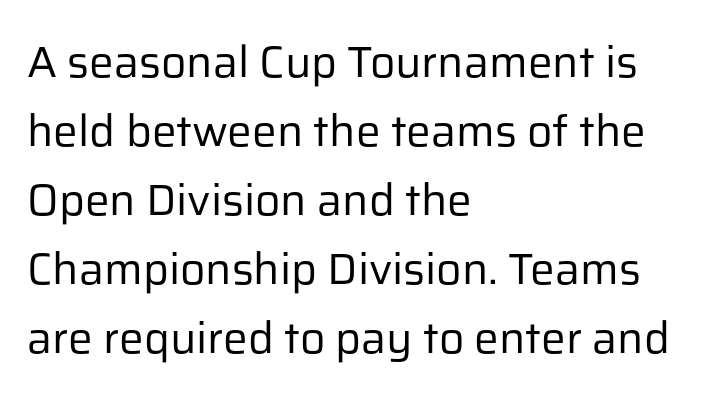
{"serif": "no", "italic": "no", "bold": "no", "weight": "regular", "width": "normal", "stroke_contrast": "low", "x_height": "medium", "monospaced": "no", "underline": "no", "align": "left", "line_spacing": "normal", "line_spacing_ratio": 1.57, "letter_spacing": "normal", "letter_spacing_em": 0.0, "glyph_px": 44}
